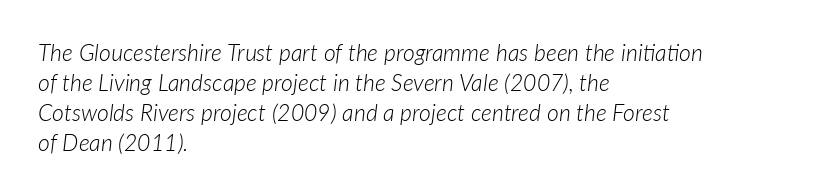
{"italic": "yes", "lean": "right", "slant_degrees": 7, "bold": "no", "underline": "no", "align": "left", "line_spacing": "normal", "line_spacing_ratio": 1.3, "letter_spacing": "normal", "letter_spacing_em": 0.0, "glyph_px": 23}
